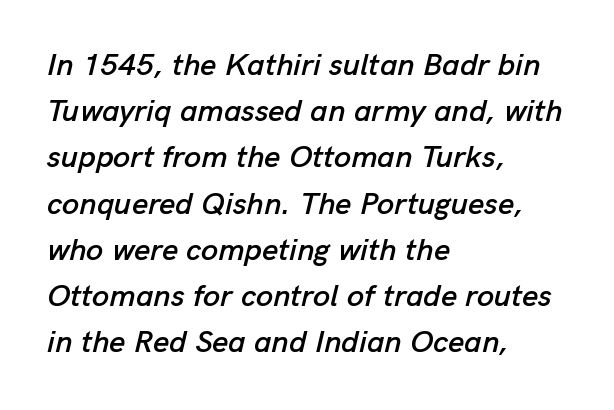
The image shows 31 px text type, italic (leaning right); set left-aligned, normal line spacing (1.49x), normal letter spacing, not underlined; low stroke contrast and a medium x-height.
